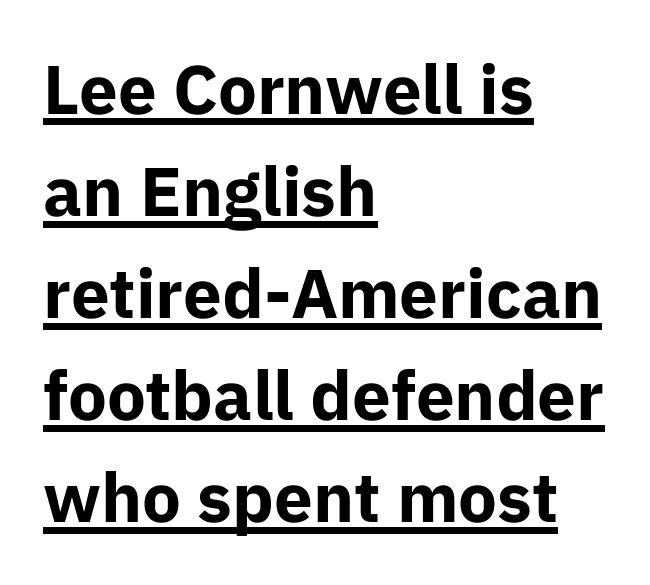
The sample's only ornament is a line tracing under the words. Honestly, the row spacing looks completely unremarkable. You could not count columns in this text — the font is proportionally spaced. This is the regular roman posture of the typeface. A student would call this left alignment; a typographer would say flush left, rag right.
